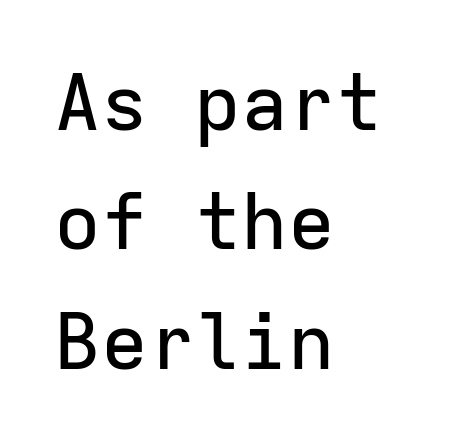
{"serif": "no", "italic": "no", "width": "normal", "stroke_contrast": "low", "x_height": "medium", "monospaced": "yes", "underline": "no", "align": "left", "line_spacing": "normal", "line_spacing_ratio": 1.53, "letter_spacing": "normal", "letter_spacing_em": 0.0, "glyph_px": 78}
